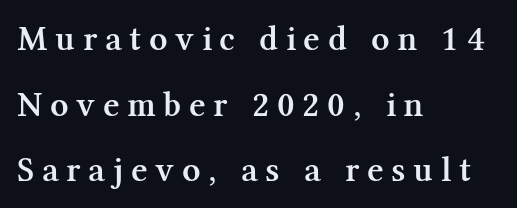
The image shows 36 px semibold serif type, upright; set left-aligned, line spacing 1.82x, unusually wide letter spacing (+0.21 em), not underlined; medium stroke contrast and a medium x-height.
